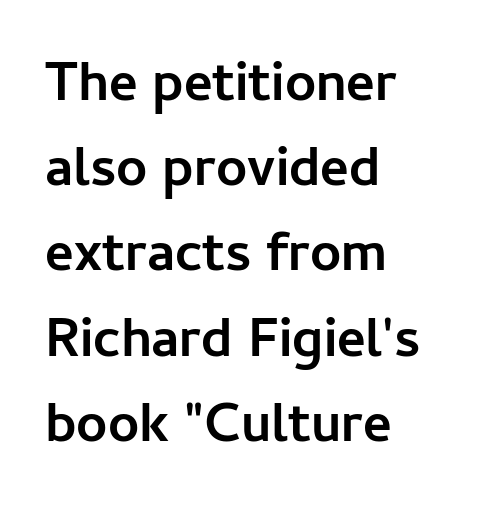
The image shows 55 px semibold sans-serif type, upright; set left-aligned, normal line spacing (1.55x), normal letter spacing, not underlined; low stroke contrast and a medium x-height.
